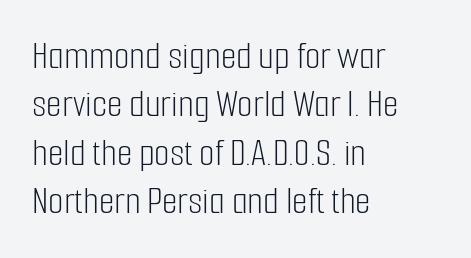
The font sits on the lighter half of the weight spectrum, regular included. This sample uses plain, unmodified letter spacing. These lines are rendered in a variable-pitch font. This rendering features lettering with no underline.
